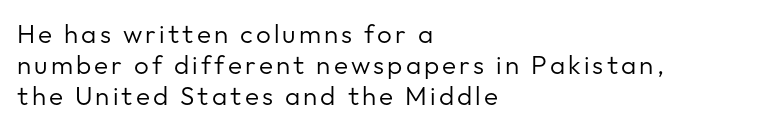
This reads as an unemphasized weight, regular at the heaviest. The paragraph has a hard left edge and a soft right edge. Italic: no, the glyphs are upright roman. Quick note: underline off.
